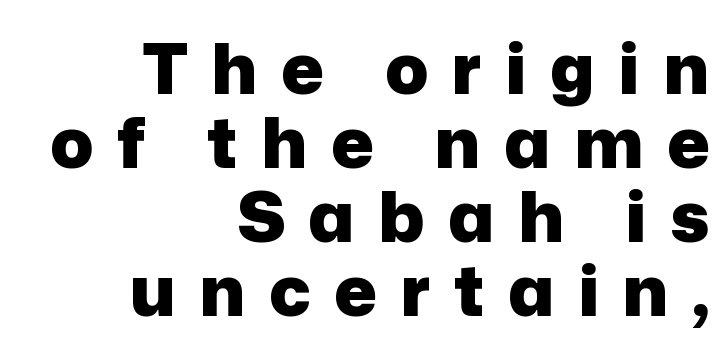
{"serif": "no", "italic": "no", "bold": "yes", "weight": "heavy", "width": "normal", "stroke_contrast": "low", "x_height": "medium", "monospaced": "no", "underline": "no", "align": "right", "line_spacing": "tight", "line_spacing_ratio": 1.04, "letter_spacing": "wide", "letter_spacing_em": 0.33, "glyph_px": 71}
